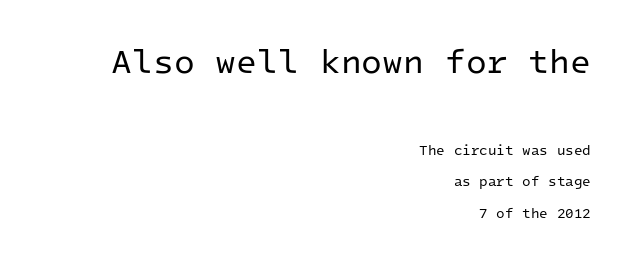
The cut favours lightness, reaching ordinary text weight at its darkest. Here the designer chose a console-style face with uniform glyph widths. Characters follow at the spacing the type designer built in. Ascenders rise straight up at ninety degrees. Descenders hang freely into open space. Alignment: flush right.
